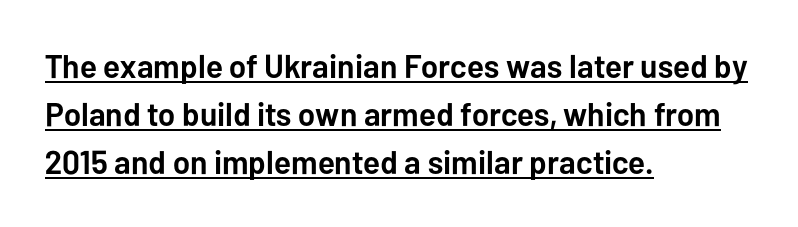
{"serif": "no", "italic": "no", "bold": "yes", "weight": "semibold", "width": "normal", "stroke_contrast": "low", "x_height": "medium", "monospaced": "no", "underline": "yes", "align": "left", "line_spacing": "normal", "line_spacing_ratio": 1.46, "letter_spacing": "normal", "letter_spacing_em": 0.0, "glyph_px": 33}
